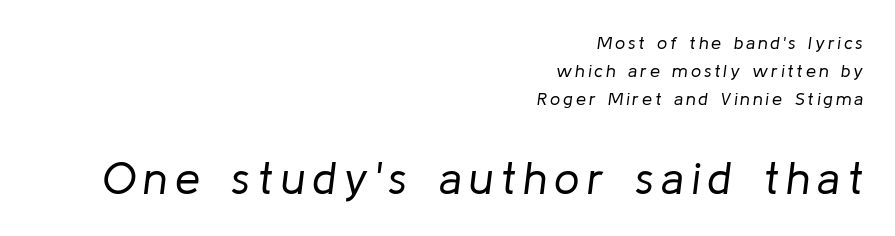
The image shows 45 px regular-weight type, italic (leaning right); set right-aligned, normal line spacing (1.55x), not underlined; the second (bottom) block is 2.5x larger; low stroke contrast and a medium x-height.
